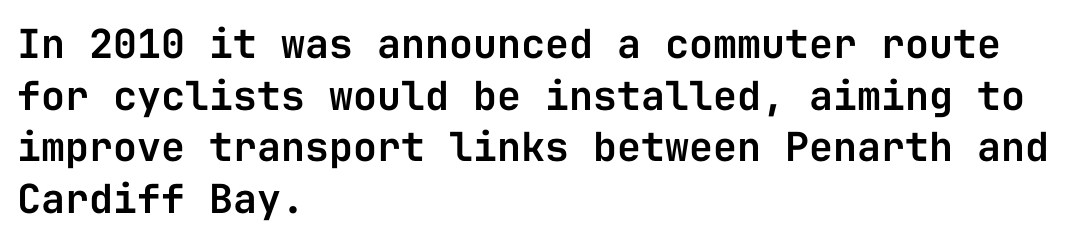
The image shows 40 px sans-serif type, upright, monospaced; set left-aligned, normal line spacing (1.29x), normal letter spacing, not underlined; low stroke contrast and a medium x-height.
